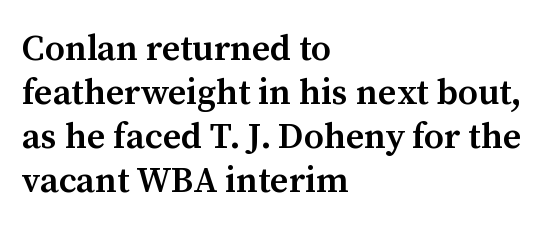
{"serif": "yes", "italic": "no", "bold": "semi", "weight": "semibold", "width": "normal", "stroke_contrast": "medium", "x_height": "medium", "monospaced": "no", "underline": "no", "align": "left", "line_spacing_ratio": 1.22, "letter_spacing": "normal", "letter_spacing_em": 0.0, "glyph_px": 36}
